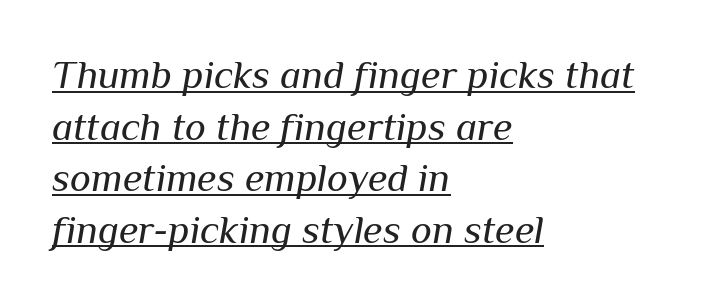
The gaps between neighbouring characters are ordinary and unremarkable. The letters advance in unequal steps, a hallmark of proportional type. No chunkiness to these letters — they're not bold. Designer's note — italics engaged. In designer terms, the underline attribute is active on this setting. Each line starts at the same left margin while the right side varies.
